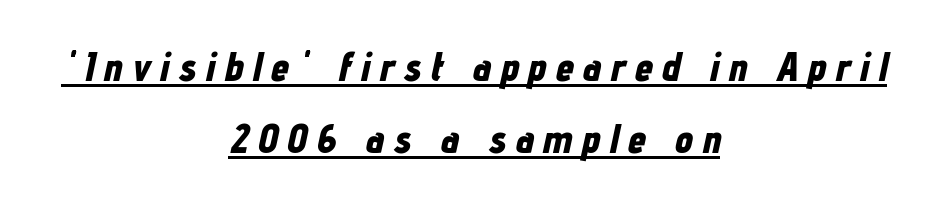
Strokes here are thick enough to call this a true bold. The paragraph has two soft edges and a firm central axis. The specimen reads as italic at a glance. Varying glyph widths throughout — classic text-font behaviour.
